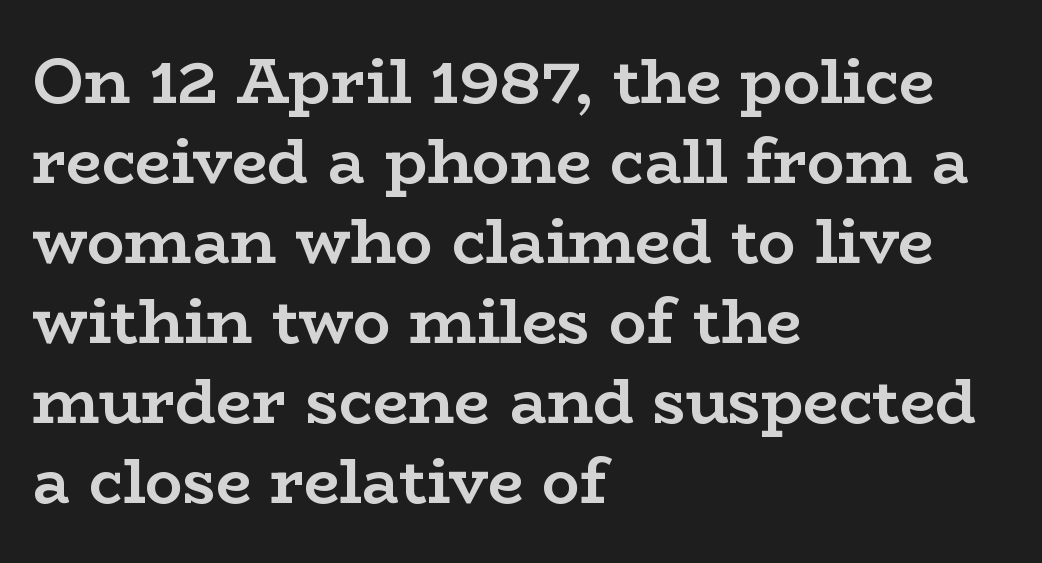
As a designer I'd log this as weight 700, bold. Only glyphs here, with clear space below each row. Each letter's strokes conclude with small projecting serifs. Baseline-to-baseline distance is the conventional proportion of letter height. Notice how the stems are strictly vertical — no italics here. These lines stack with their left ends in a neat column.
